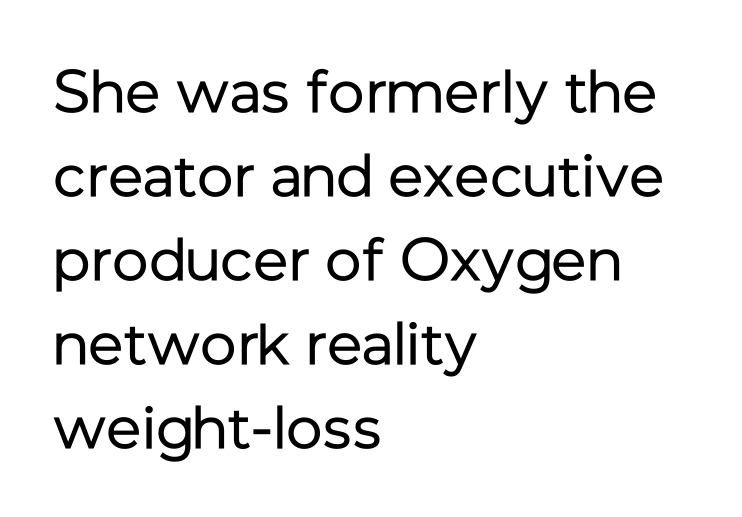
{"serif": "no", "italic": "no", "bold": "no", "weight": "regular", "width": "normal", "stroke_contrast": "low", "x_height": "medium", "monospaced": "no", "underline": "no", "align": "left", "line_spacing": "normal", "line_spacing_ratio": 1.4, "letter_spacing": "normal", "letter_spacing_em": 0.0, "glyph_px": 60}
